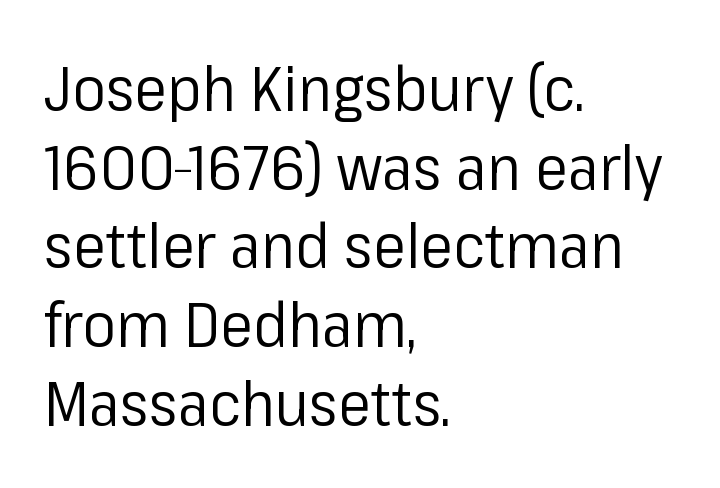
Is the block centered? No — it sits flush against the left margin. The weight tops out at a normal text grade. Do the letters lean? They stand straight. You can tell from the bare stems that sans-serif type was used. Vertically, the passage feels balanced, rows spaced as you'd expect.
